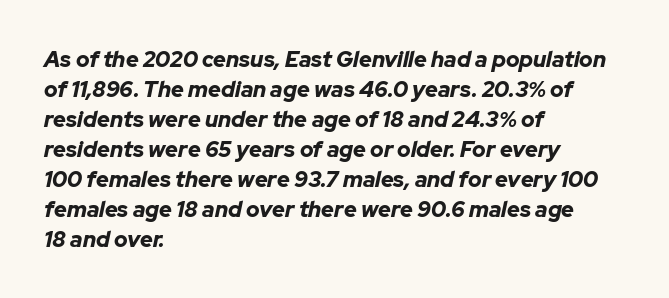
The image shows 22 px bold type, italic (leaning right); set left-aligned, normal line spacing (1.36x), normal letter spacing, not underlined.
